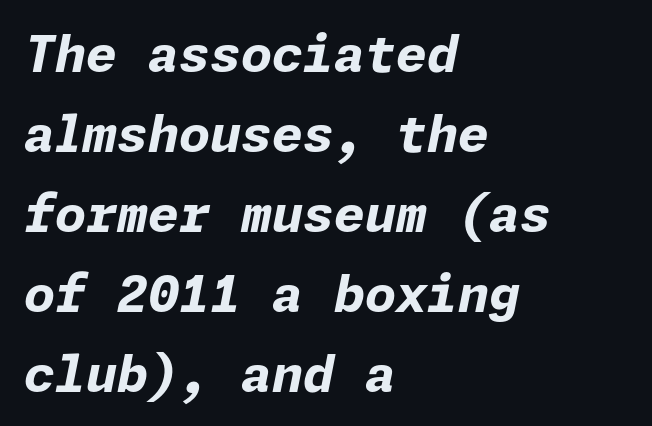
Q: Is the text bold? A: Yes.
Q: Is the text italic (slanted)? A: Yes, it leans right by about 11 degrees.
Q: Is the text underlined? A: No.
Q: How is the paragraph aligned? A: Left-aligned.
Q: Is the spacing between letters normal or unusually wide? A: Normal.
Q: Is the spacing between lines tight, normal or loose? A: Normal.
Q: Width (condensed, normal, or wide)? A: Normal.
Q: Stroke contrast? A: Low.
Q: x-height? A: Medium.
